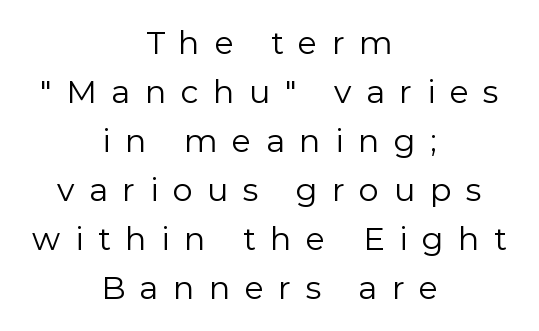
The text block is weighted toward neither margin, spreading evenly from the middle. Posture: vertical. Is this a sans? Yes — the strokes have no serifs. Is the type heavy? It reads as light-to-regular instead.
